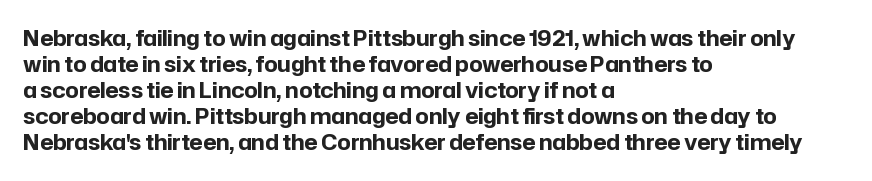
The strokes are fattened all the way to bold. Visually the block forms a straight wall on the left and a jagged coastline on the right. A typesetter would mark this as roman, not italic. The words here are not underlined.
